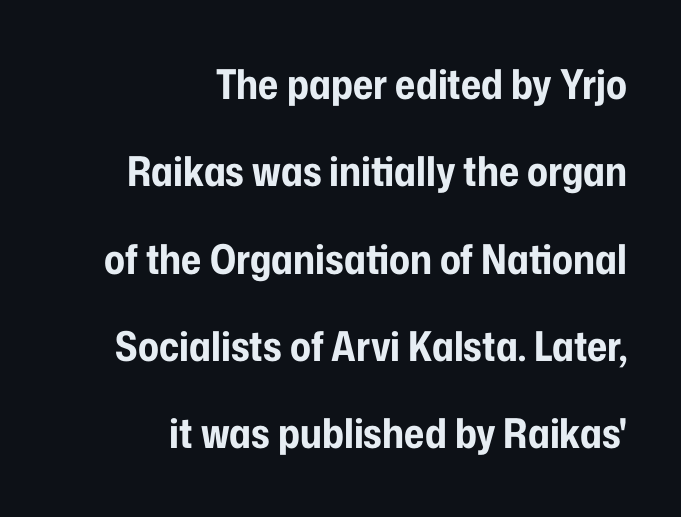
The image shows 41 px bold, condensed sans-serif type, upright; set right-aligned, loose line spacing (2.13x), normal letter spacing, not underlined; low stroke contrast and a medium x-height.
